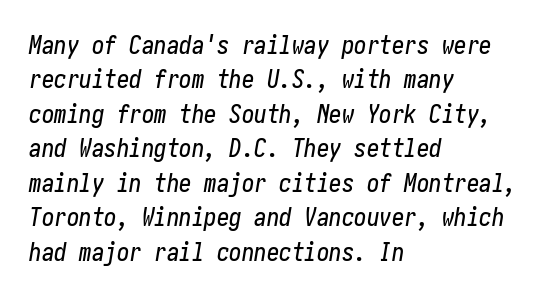
Q: Is the text italic (slanted)? A: Yes, it leans right by about 10 degrees.
Q: Is the text underlined? A: No.
Q: How is the paragraph aligned? A: Left-aligned.
Q: Is the spacing between letters normal or unusually wide? A: Normal.
Q: Is the spacing between lines tight, normal or loose? A: Normal.
